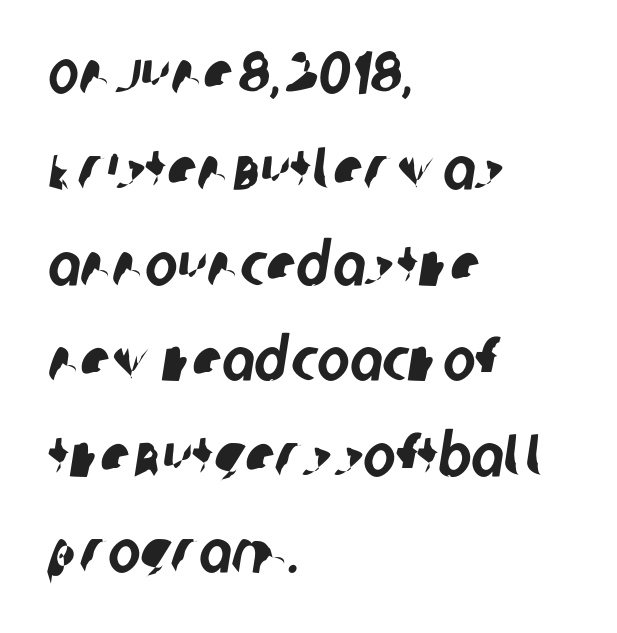
Q: Is the typeface a serif or a sans-serif typeface? A: Sans-serif.
Q: Is the text underlined? A: No.
Q: How is the paragraph aligned? A: Left-aligned.
Q: Is the spacing between letters normal or unusually wide? A: Normal.
Q: Is the spacing between lines tight, normal or loose? A: Normal.
Q: Width (condensed, normal, or wide)? A: Condensed.
Q: Stroke contrast? A: Low.
Q: x-height? A: Large.
Q: Monospaced? A: No.
